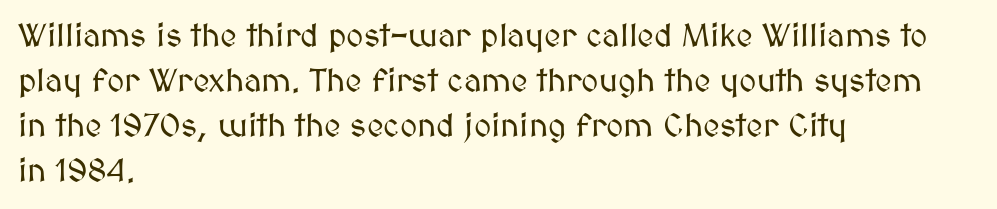
The image shows 33 px text type, upright; set left-aligned, normal line spacing (1.36x), normal letter spacing, not underlined; medium stroke contrast and a medium x-height.
